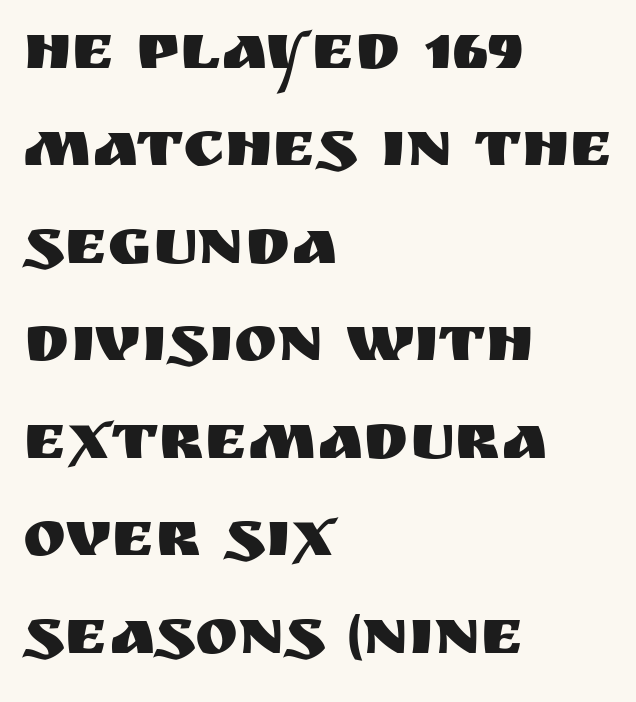
Q: Is the text italic (slanted)? A: No, it is upright.
Q: Is the typeface a serif or a sans-serif typeface? A: Sans-serif.
Q: Is the text underlined? A: No.
Q: How is the paragraph aligned? A: Left-aligned.
Q: Is the spacing between letters normal or unusually wide? A: Normal.
Q: Is the spacing between lines tight, normal or loose? A: Normal.
Q: Width (condensed, normal, or wide)? A: Normal.
Q: Stroke contrast? A: Medium.
Q: x-height? A: Large.
Q: Monospaced? A: No.
